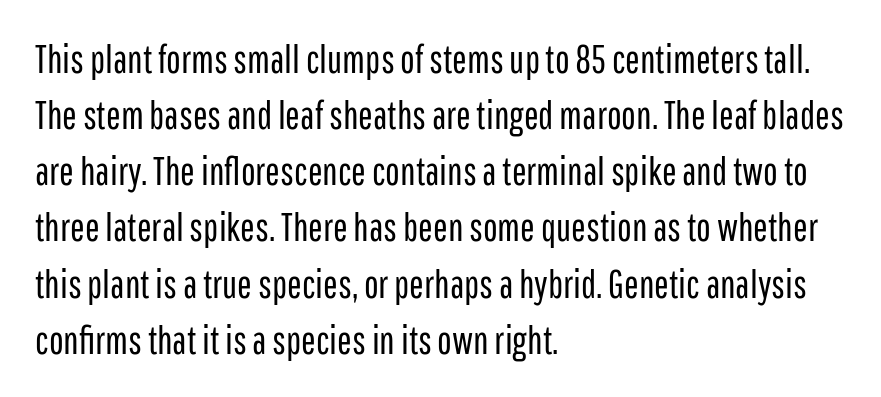
Q: Is the text bold? A: No.
Q: Is the text italic (slanted)? A: No, it is upright.
Q: Is the typeface a serif or a sans-serif typeface? A: Sans-serif.
Q: Is the text underlined? A: No.
Q: How is the paragraph aligned? A: Left-aligned.
Q: Is the spacing between letters normal or unusually wide? A: Normal.
Q: Is the spacing between lines tight, normal or loose? A: Normal.
Q: Width (condensed, normal, or wide)? A: Condensed.
Q: Stroke contrast? A: Low.
Q: x-height? A: Medium.
Q: Monospaced? A: No.
